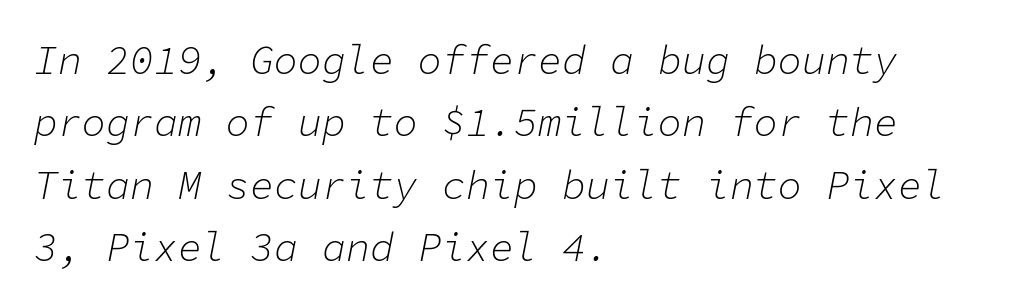
Q: Is the text bold? A: No.
Q: Is the text italic (slanted)? A: Yes, it leans right by about 11 degrees.
Q: Is the text underlined? A: No.
Q: How is the paragraph aligned? A: Left-aligned.
Q: Is the spacing between letters normal or unusually wide? A: Normal.
Q: Is the spacing between lines tight, normal or loose? A: Normal.
Q: Width (condensed, normal, or wide)? A: Normal.
Q: Stroke contrast? A: Low.
Q: x-height? A: Medium.
Q: Monospaced? A: Yes.
